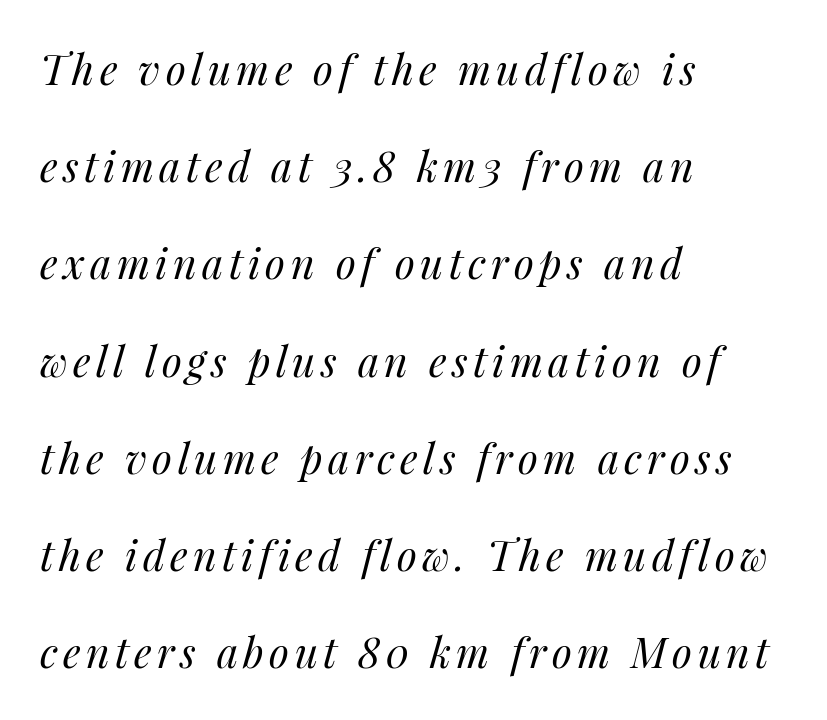
Each row of text sits above clean, open space. Here the designer chose a conventional face with non-uniform glyph widths. A typesetter would mark this as italic. In terms of leading, this rendering errs on the spacious side. Weight: in the light-to-regular range. These lines stack with their left ends in a neat column.
